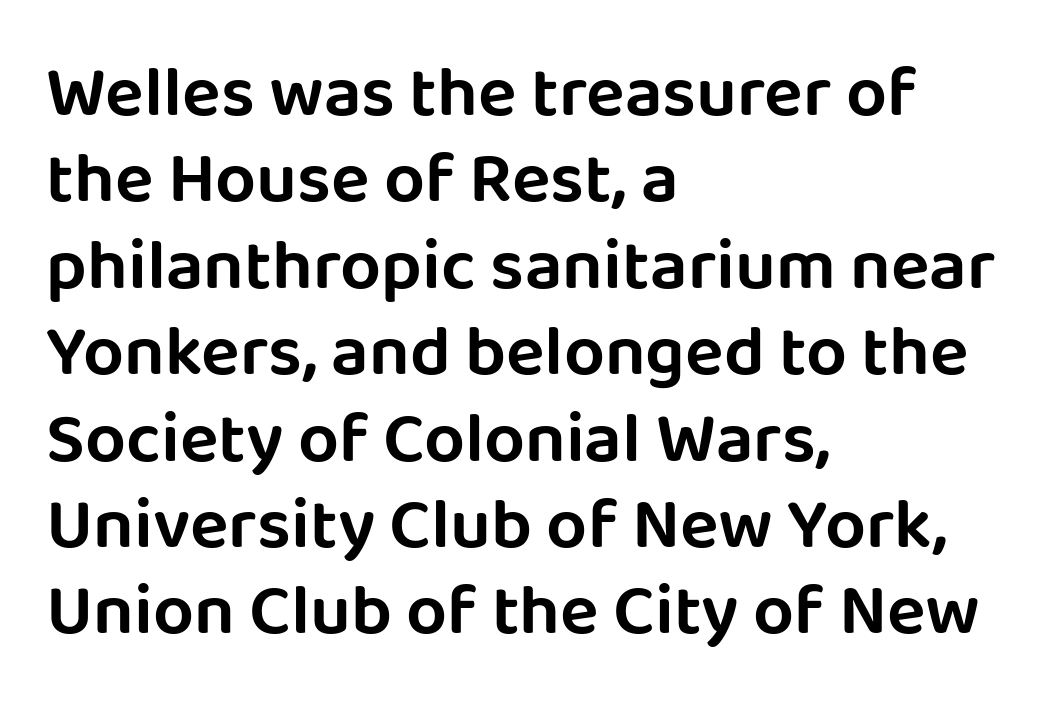
The image shows 72 px sans-serif type, upright; set left-aligned, line spacing 1.2x, normal letter spacing, not underlined; low stroke contrast and a large x-height.
